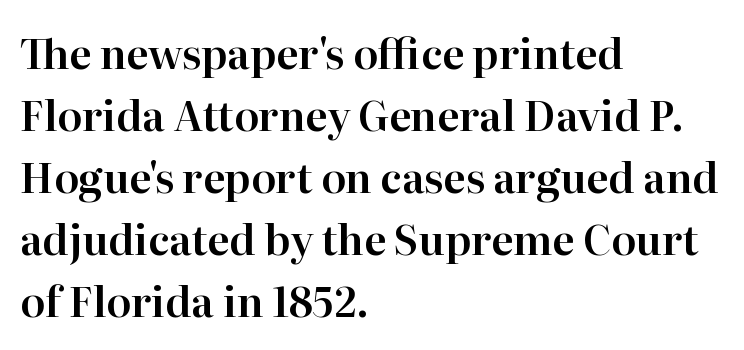
{"serif": "yes", "italic": "no", "width": "normal", "stroke_contrast": "high", "x_height": "medium", "monospaced": "no", "underline": "no", "align": "left", "line_spacing": "normal", "line_spacing_ratio": 1.51, "letter_spacing": "normal", "letter_spacing_em": 0.0, "glyph_px": 41}
